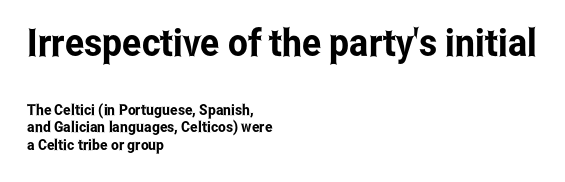
Q: Is the text italic (slanted)? A: No, it is upright.
Q: Is the typeface a serif or a sans-serif typeface? A: Sans-serif.
Q: Is the text underlined? A: No.
Q: How is the paragraph aligned? A: Left-aligned.
Q: Is the spacing between letters normal or unusually wide? A: Normal.
Q: Which block of text is set in a larger size, the first (top) or the second (bottom)? A: The first (top) one.
Q: Width (condensed, normal, or wide)? A: Condensed.
Q: Stroke contrast? A: Low.
Q: x-height? A: Medium.
Q: Monospaced? A: No.
